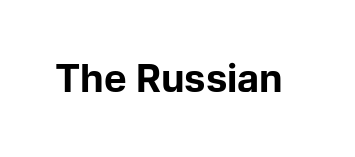
The text was rendered using a sans face with plain stroke endings. A typesetter would call this zero additional tracking. If you drew a line through each stem, it would be perfectly vertical. The rendering uses a bold face; every stroke is thick and dark. Descender tails drop into unmarked territory.
